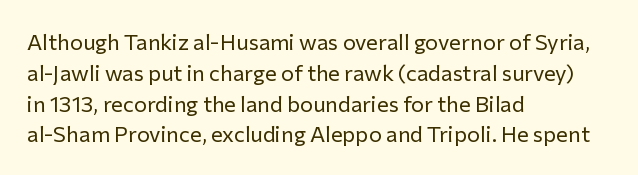
{"italic": "no", "bold": "no", "underline": "no", "align": "left", "line_spacing": "normal", "line_spacing_ratio": 1.4, "letter_spacing": "normal", "letter_spacing_em": 0.0, "glyph_px": 22}
